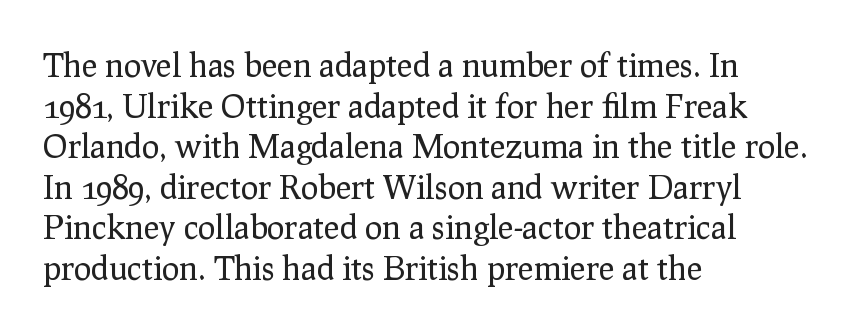
Q: Is the text bold? A: No.
Q: Is the text italic (slanted)? A: No, it is upright.
Q: Is the typeface a serif or a sans-serif typeface? A: Serif.
Q: Is the text underlined? A: No.
Q: How is the paragraph aligned? A: Left-aligned.
Q: Is the spacing between letters normal or unusually wide? A: Normal.
Q: Width (condensed, normal, or wide)? A: Normal.
Q: Stroke contrast? A: Low.
Q: x-height? A: Medium.
Q: Monospaced? A: No.
